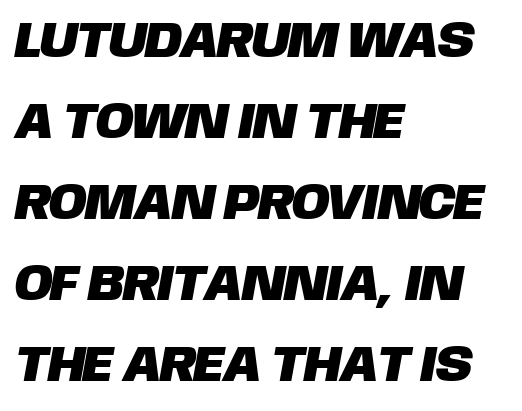
The image shows 51 px sans-serif type; set left-aligned, normal line spacing (1.59x), normal letter spacing, not underlined; low stroke contrast and a large x-height.
